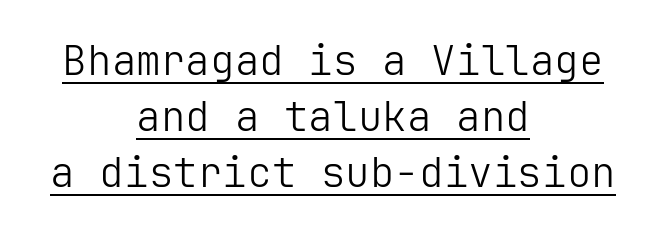
Q: Is the text bold? A: No.
Q: Is the text italic (slanted)? A: No, it is upright.
Q: Is the typeface a serif or a sans-serif typeface? A: Sans-serif.
Q: Is the text underlined? A: Yes.
Q: How is the paragraph aligned? A: Centered.
Q: Is the spacing between letters normal or unusually wide? A: Normal.
Q: Is the spacing between lines tight, normal or loose? A: Normal.
Q: Width (condensed, normal, or wide)? A: Normal.
Q: Stroke contrast? A: Low.
Q: x-height? A: Medium.
